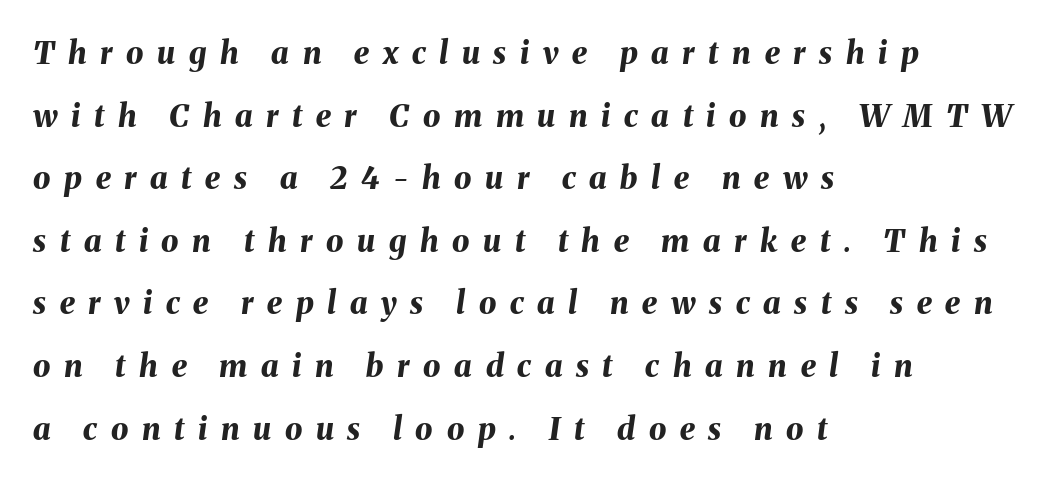
Has an underline been added? It has not. The rendering uses a large line-height, opening up the rows. Typesetter's note: full bold, strokes at maximum text heaviness. The paragraph shown leans on its left margin.
